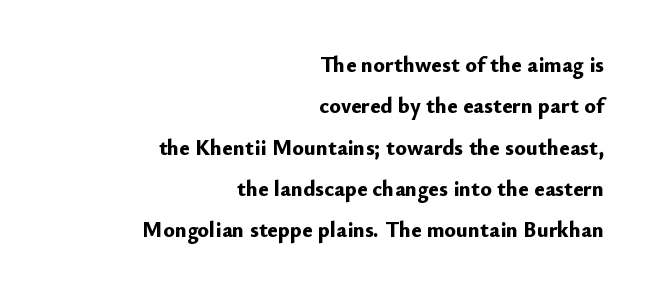
Q: Is the text bold? A: Yes.
Q: Is the text italic (slanted)? A: No, it is upright.
Q: Is the text underlined? A: No.
Q: How is the paragraph aligned? A: Right-aligned.
Q: Is the spacing between letters normal or unusually wide? A: Normal.
